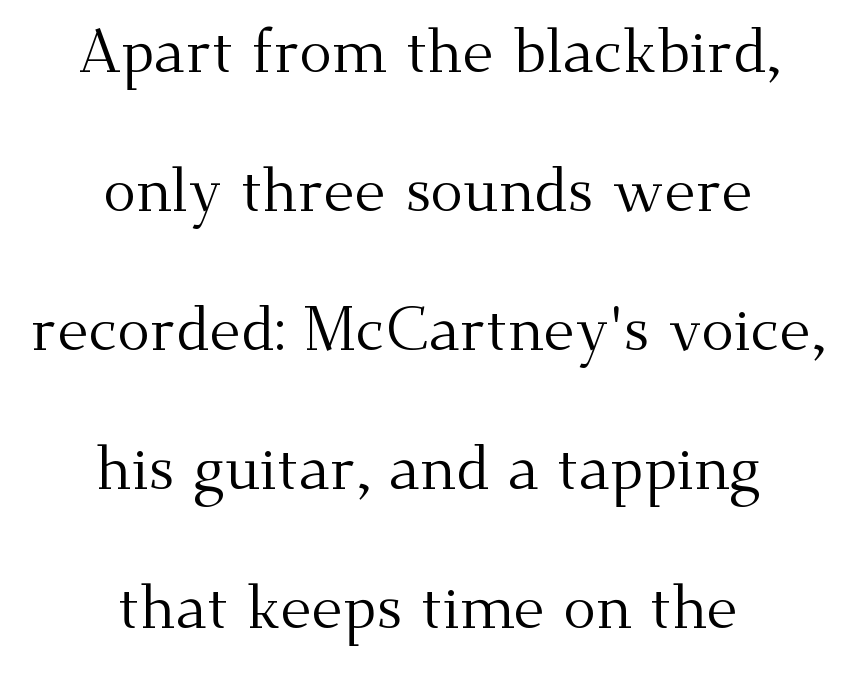
Q: Is the text bold? A: No.
Q: Is the text italic (slanted)? A: No, it is upright.
Q: Is the typeface a serif or a sans-serif typeface? A: Serif.
Q: Is the text underlined? A: No.
Q: How is the paragraph aligned? A: Centered.
Q: Is the spacing between letters normal or unusually wide? A: Normal.
Q: Is the spacing between lines tight, normal or loose? A: Loose.
Q: Width (condensed, normal, or wide)? A: Normal.
Q: Stroke contrast? A: Medium.
Q: x-height? A: Small.
Q: Monospaced? A: No.
